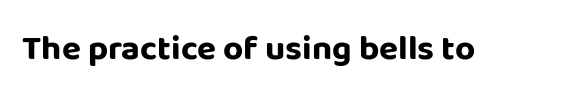
The image shows 35 px bold sans-serif type, upright; set normal letter spacing, not underlined; low stroke contrast and a large x-height.
